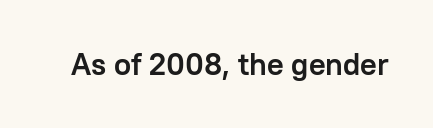
The image shows 31 px semibold sans-serif type, upright; set normal letter spacing, not underlined; low stroke contrast and a medium x-height.
